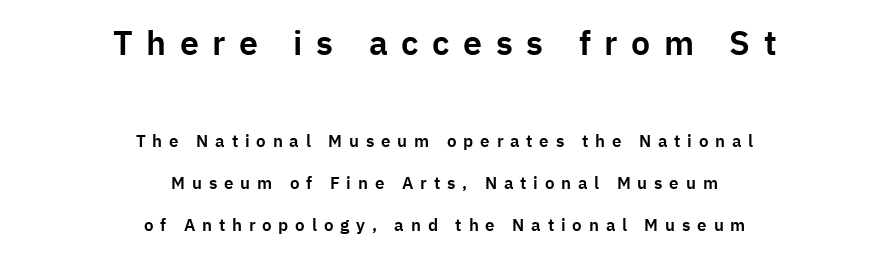
The image shows 34 px sans-serif type, upright; set centered, loose line spacing (2.45x), unusually wide letter spacing (+0.4 em), not underlined; the first (top) block is 2.0x larger; low stroke contrast and a medium x-height.
